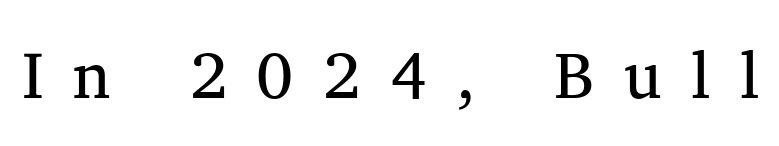
{"serif": "yes", "italic": "no", "bold": "no", "weight": "regular", "width": "normal", "stroke_contrast": "medium", "x_height": "medium", "monospaced": "no", "underline": "no", "letter_spacing": "wide", "letter_spacing_em": 0.45, "glyph_px": 66}
